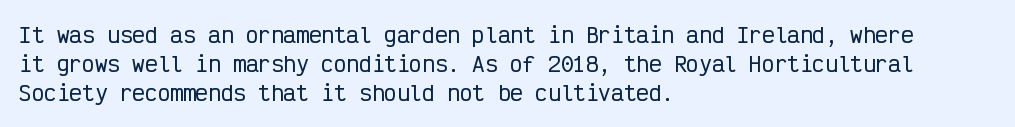
{"italic": "no", "underline": "no", "align": "left", "line_spacing": "normal", "line_spacing_ratio": 1.39, "letter_spacing": "normal", "letter_spacing_em": 0.0, "glyph_px": 21}
